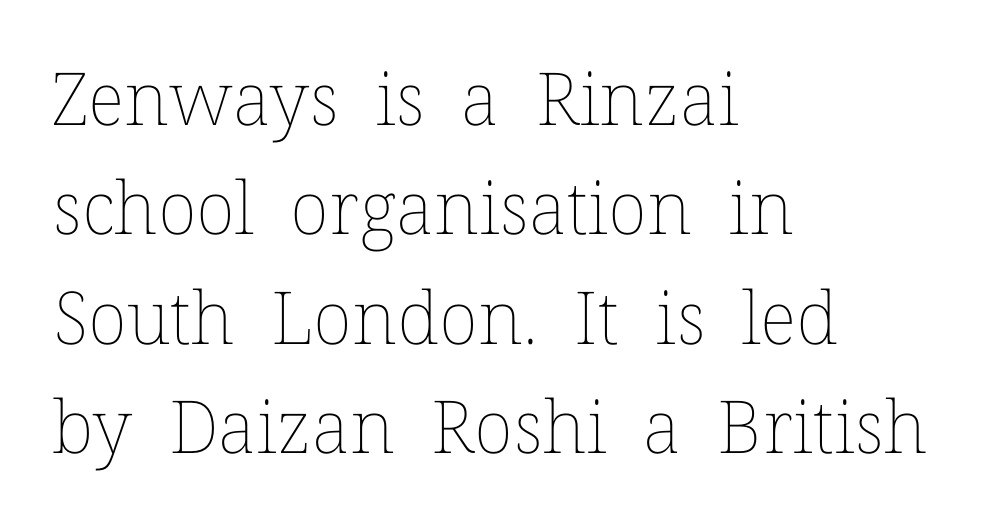
The image shows 73 px thin type, upright; set left-aligned, normal line spacing (1.5x), normal letter spacing, not underlined; low stroke contrast and a medium x-height.
